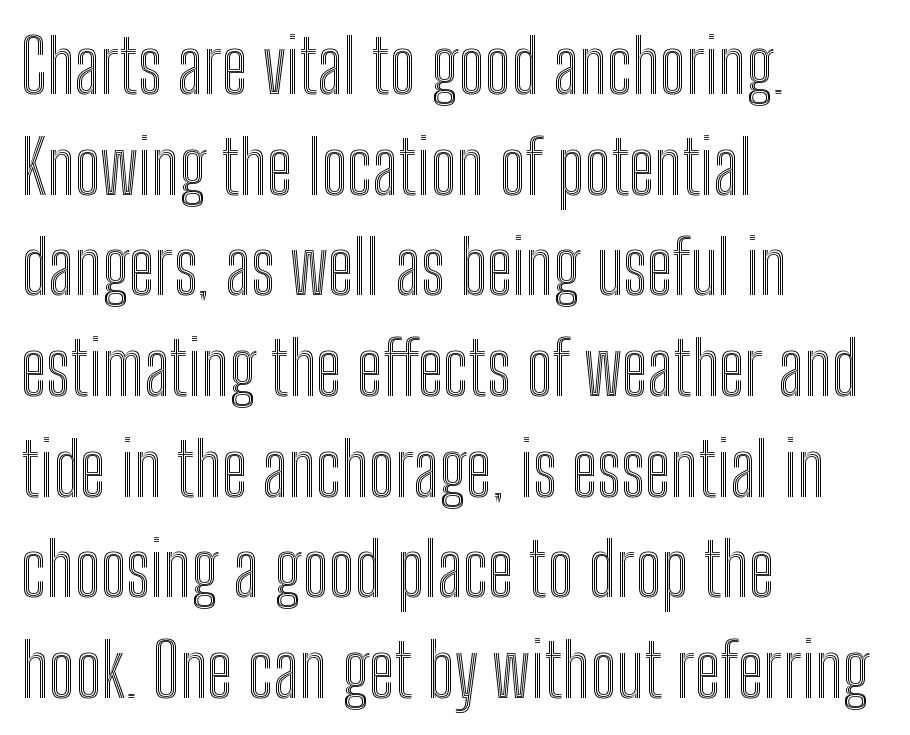
The image shows 74 px condensed type, upright; set left-aligned, normal line spacing (1.36x), normal letter spacing, not underlined; a medium x-height.
